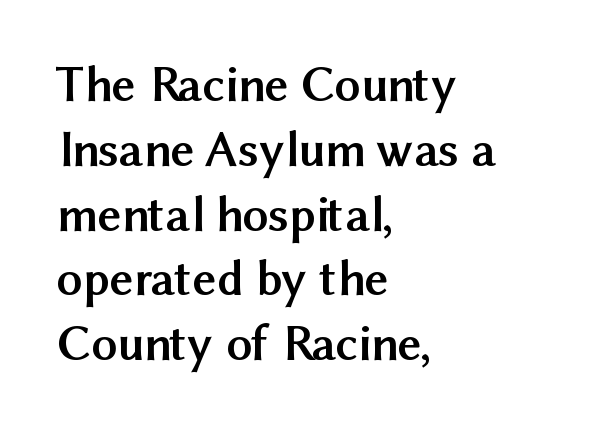
The image shows 51 px semibold sans-serif type, upright; set left-aligned, normal line spacing (1.27x), normal letter spacing, not underlined; medium stroke contrast and a medium x-height.
